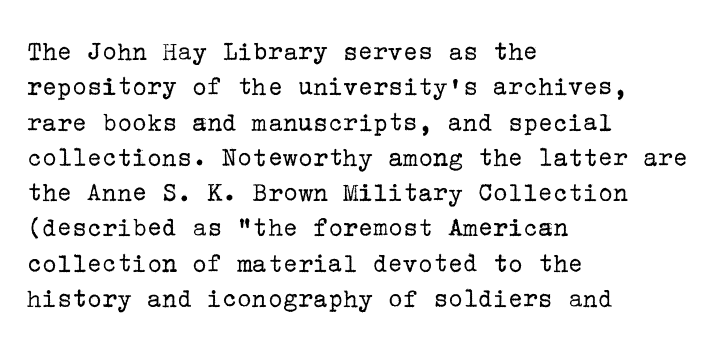
{"serif": "yes", "italic": "no", "bold": "no", "weight": "regular", "width": "normal", "stroke_contrast": "low", "x_height": "medium", "underline": "no", "align": "left", "line_spacing": "normal", "line_spacing_ratio": 1.26, "letter_spacing": "normal", "letter_spacing_em": 0.0, "glyph_px": 28}
